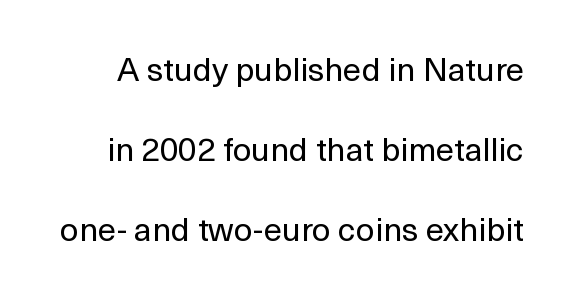
{"serif": "no", "italic": "no", "bold": "no", "weight": "regular", "width": "normal", "x_height": "medium", "monospaced": "no", "underline": "no", "line_spacing": "loose", "line_spacing_ratio": 2.42, "letter_spacing": "normal", "letter_spacing_em": 0.0, "glyph_px": 33}
